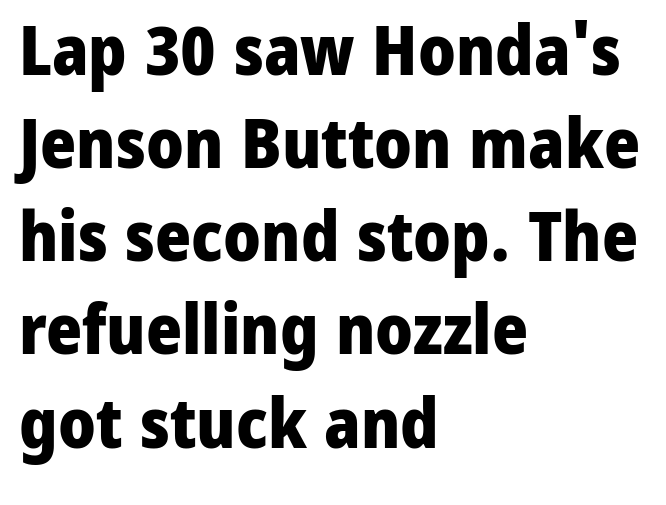
This is the regular roman posture of the typeface. Characters follow at the spacing the type designer built in. Emphasis by weight is at full strength: bold. Is this a fixed-width face? No — the glyphs have proportional, varying widths. Typographically, this falls in the sans-serif category. The rendering anchors every line to the left-hand side.
